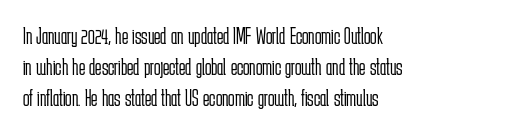
Q: Is the text bold? A: No.
Q: Is the text italic (slanted)? A: No, it is upright.
Q: Is the text underlined? A: No.
Q: How is the paragraph aligned? A: Left-aligned.
Q: Is the spacing between letters normal or unusually wide? A: Normal.
Q: Is the spacing between lines tight, normal or loose? A: Normal.
